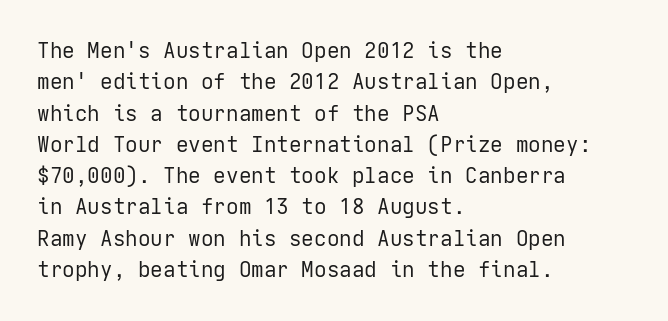
The image shows 21 px text type, upright; set left-aligned, normal line spacing (1.49x), normal letter spacing, not underlined.
